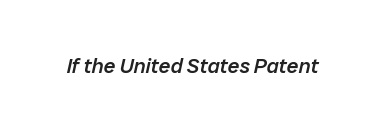
Summary of weight: moderately heavy, a semibold. Letters rest on an invisible, unmarked baseline. This sample uses an oblique cut, with every glyph tilted off the vertical. Glyph-to-glyph distance matches everyday printed text.
